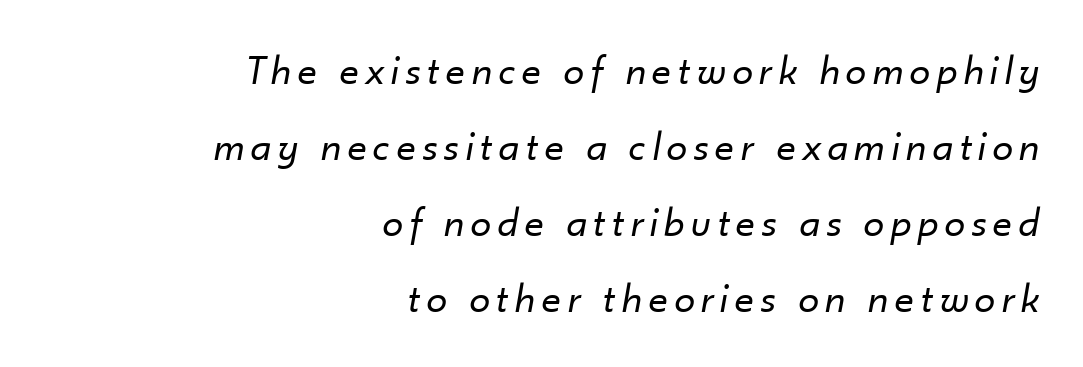
{"italic": "yes", "lean": "right", "slant_degrees": 10, "bold": "no", "weight": "regular", "width": "normal", "stroke_contrast": "low", "x_height": "small", "monospaced": "no", "underline": "no", "align": "right", "line_spacing_ratio": 1.81, "glyph_px": 42}
